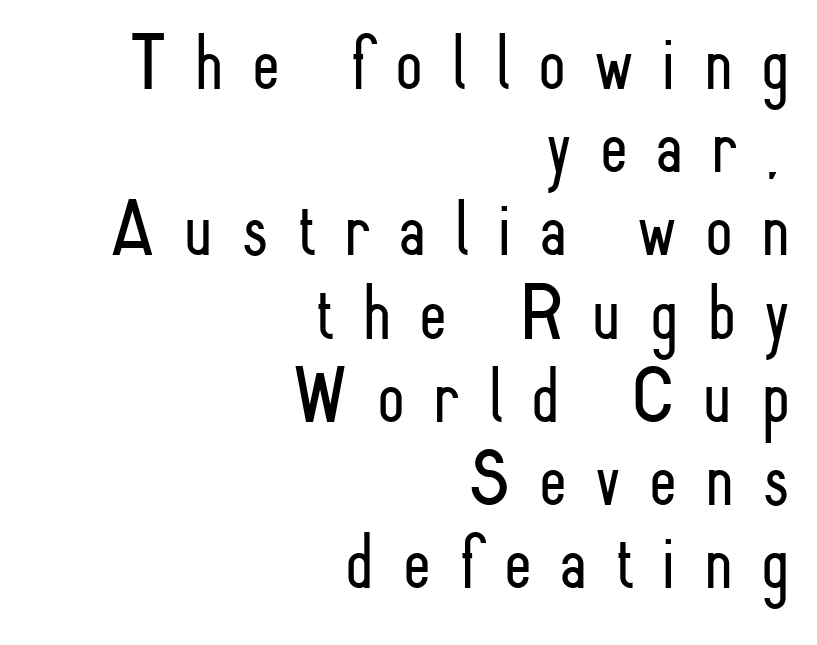
Q: Is the text bold? A: No.
Q: Is the text italic (slanted)? A: No, it is upright.
Q: Is the typeface a serif or a sans-serif typeface? A: Sans-serif.
Q: Is the text underlined? A: No.
Q: How is the paragraph aligned? A: Right-aligned.
Q: Is the spacing between letters normal or unusually wide? A: Unusually wide.
Q: Is the spacing between lines tight, normal or loose? A: Tight.
Q: Width (condensed, normal, or wide)? A: Condensed.
Q: Stroke contrast? A: Low.
Q: x-height? A: Small.
Q: Monospaced? A: No.
